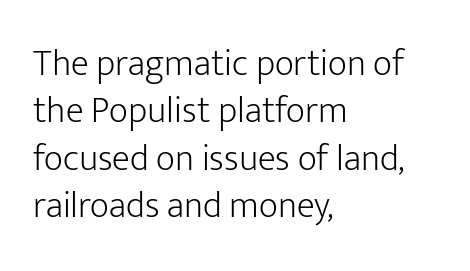
The image shows 37 px light sans-serif type, upright; set left-aligned, normal line spacing (1.28x), normal letter spacing, not underlined; low stroke contrast and a medium x-height.
